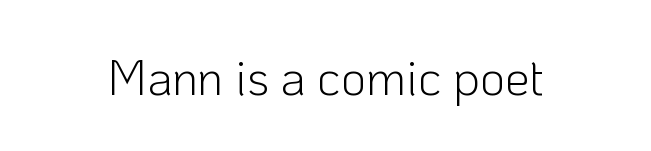
Q: Is the text bold? A: No.
Q: Is the text italic (slanted)? A: No, it is upright.
Q: Is the typeface a serif or a sans-serif typeface? A: Sans-serif.
Q: Is the text underlined? A: No.
Q: Is the spacing between letters normal or unusually wide? A: Normal.
Q: Width (condensed, normal, or wide)? A: Normal.
Q: Stroke contrast? A: Low.
Q: x-height? A: Medium.
Q: Monospaced? A: No.
